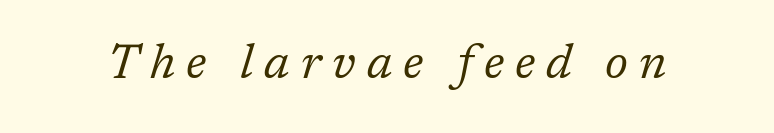
{"serif": "yes", "italic": "yes", "lean": "right", "slant_degrees": 17, "bold": "no", "weight": "regular", "width": "normal", "stroke_contrast": "low", "x_height": "medium", "monospaced": "no", "underline": "no", "letter_spacing": "wide", "letter_spacing_em": 0.23, "glyph_px": 48}
